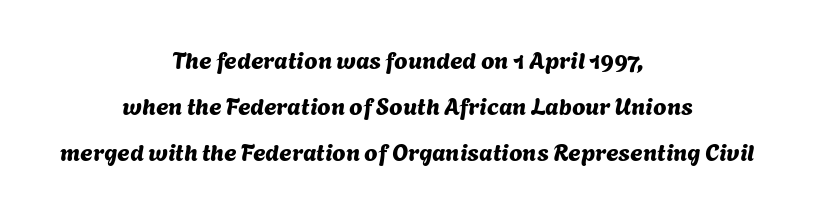
{"underline": "no", "align": "center", "line_spacing": "loose", "line_spacing_ratio": 1.91, "letter_spacing": "normal", "letter_spacing_em": 0.0, "glyph_px": 24}
